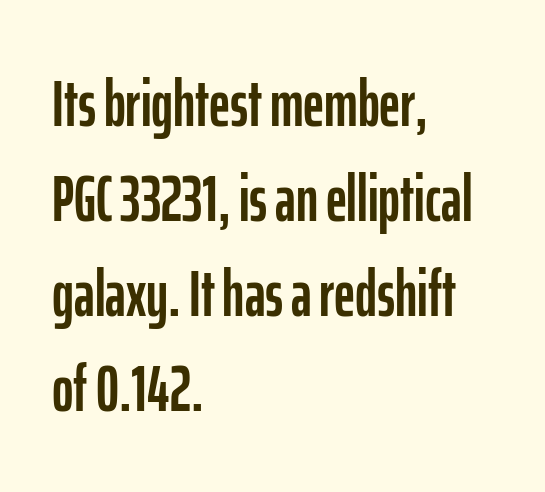
The image shows 65 px condensed sans-serif type, upright; set left-aligned, normal line spacing (1.46x), normal letter spacing, not underlined; low stroke contrast and a medium x-height.
